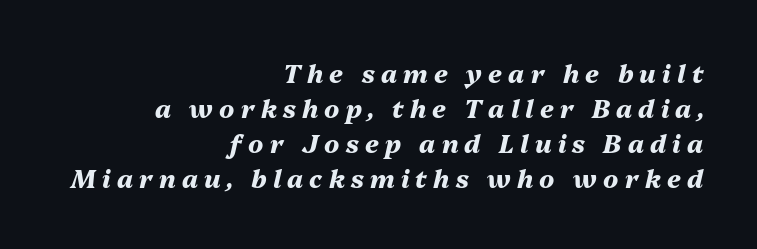
Q: Is the text bold? A: Yes.
Q: Is the text italic (slanted)? A: Yes, it leans right by about 13 degrees.
Q: Is the text underlined? A: No.
Q: How is the paragraph aligned? A: Right-aligned.
Q: Is the spacing between letters normal or unusually wide? A: Unusually wide.
Q: Is the spacing between lines tight, normal or loose? A: Normal.
